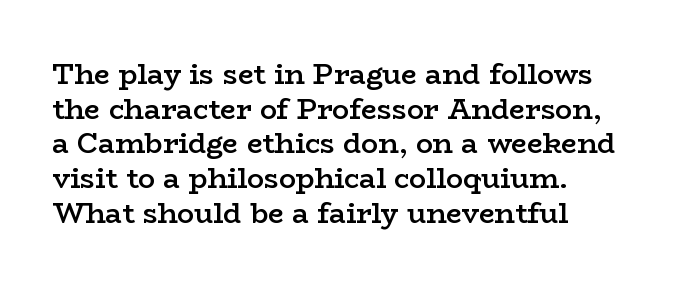
The passage shown is typed in a proportional face where columns would drift. You can tell it's not italic because the verticals are truly vertical. Decoration check: the copy has no underline. Compared with typical body copy, the letter spacing here is the same. The letters carry serifs — small finishing strokes at the ends of their stems. The typesetting leans somewhat heavy: a semibold.
